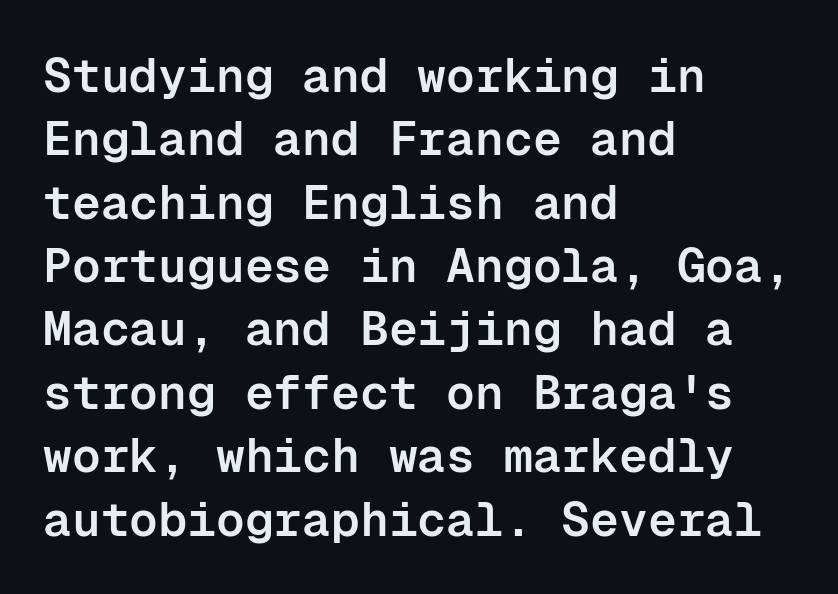
Here the designer chose a console-style face with uniform glyph widths. Every stem runs plumb, perpendicular to the baseline. Where is the straight margin? On the left. The tracking reads as untouched default to a designer's eye.
